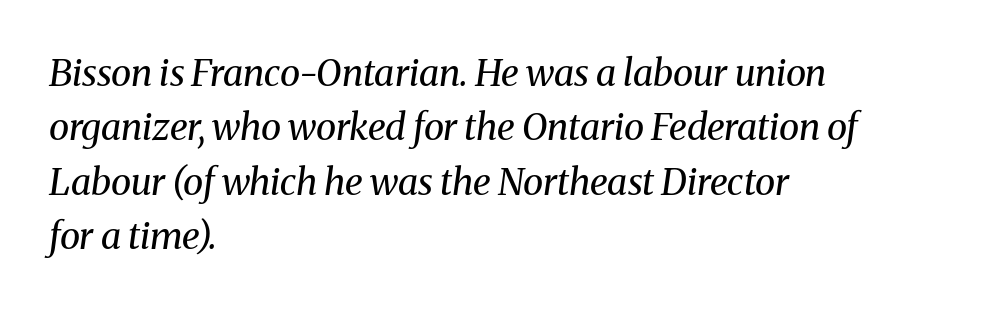
Q: Is the text bold? A: No.
Q: Is the text italic (slanted)? A: Yes, it leans right by about 8 degrees.
Q: Is the typeface a serif or a sans-serif typeface? A: Serif.
Q: Is the text underlined? A: No.
Q: How is the paragraph aligned? A: Left-aligned.
Q: Is the spacing between letters normal or unusually wide? A: Normal.
Q: Is the spacing between lines tight, normal or loose? A: Normal.
Q: Width (condensed, normal, or wide)? A: Normal.
Q: Stroke contrast? A: Medium.
Q: x-height? A: Medium.
Q: Monospaced? A: No.
